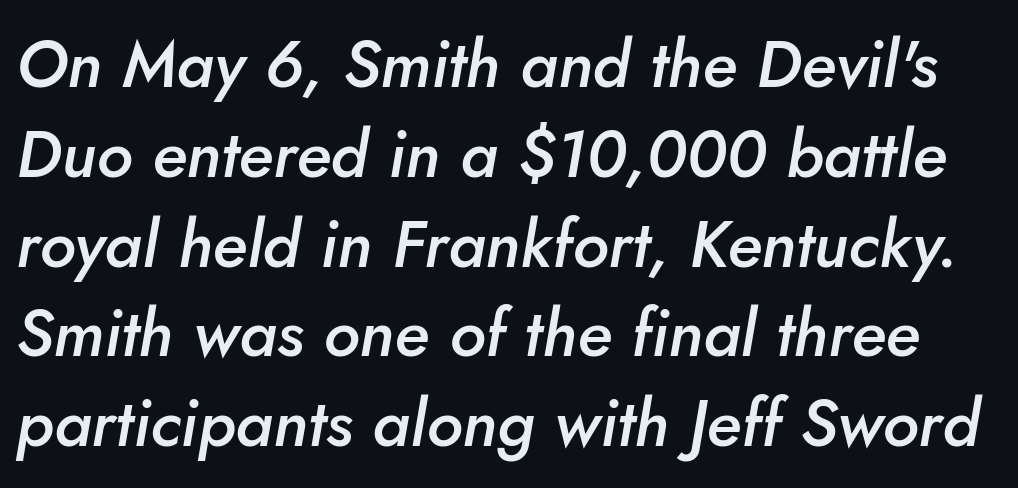
{"italic": "yes", "lean": "right", "slant_degrees": 10, "bold": "semi", "weight": "semibold", "width": "normal", "stroke_contrast": "low", "x_height": "small", "monospaced": "no", "underline": "no", "line_spacing": "normal", "line_spacing_ratio": 1.36, "letter_spacing": "normal", "letter_spacing_em": 0.0, "glyph_px": 66}
